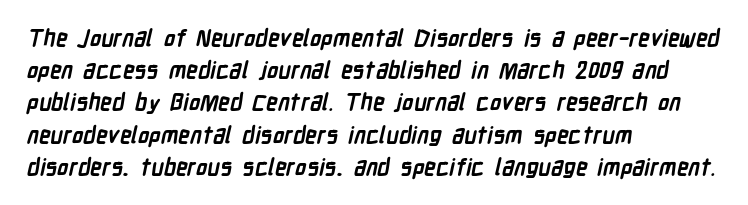
The image shows 23 px bold type; set left-aligned, normal line spacing (1.4x), normal letter spacing, not underlined.
